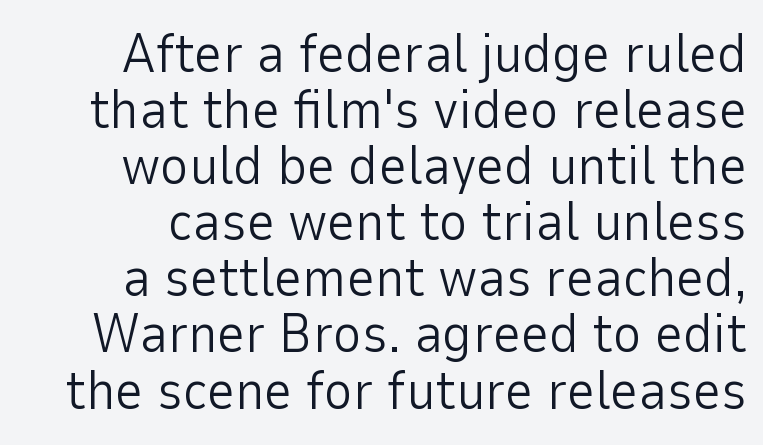
{"serif": "no", "italic": "no", "bold": "no", "weight": "light", "width": "normal", "stroke_contrast": "low", "x_height": "medium", "monospaced": "no", "underline": "no", "line_spacing": "tight", "line_spacing_ratio": 1.02, "letter_spacing": "normal", "letter_spacing_em": 0.0, "glyph_px": 55}
